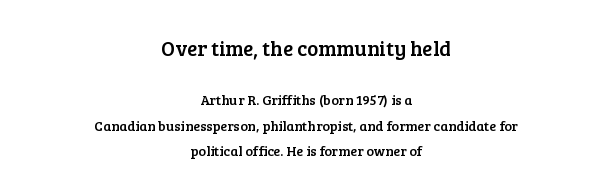
Q: Is the text italic (slanted)? A: No, it is upright.
Q: Is the text underlined? A: No.
Q: How is the paragraph aligned? A: Centered.
Q: Is the spacing between letters normal or unusually wide? A: Normal.
Q: Which block of text is set in a larger size, the first (top) or the second (bottom)? A: The first (top) one.
